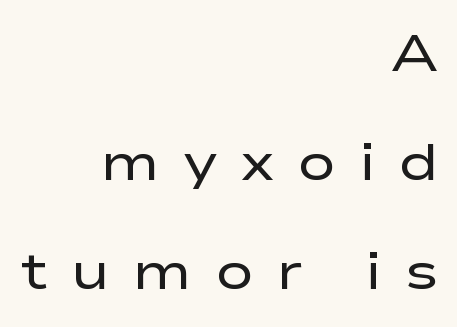
{"serif": "no", "italic": "no", "bold": "no", "weight": "regular", "width": "wide", "stroke_contrast": "low", "x_height": "medium", "monospaced": "no", "underline": "no", "align": "right", "line_spacing": "loose", "line_spacing_ratio": 2.1, "letter_spacing": "wide", "letter_spacing_em": 0.43, "glyph_px": 52}
